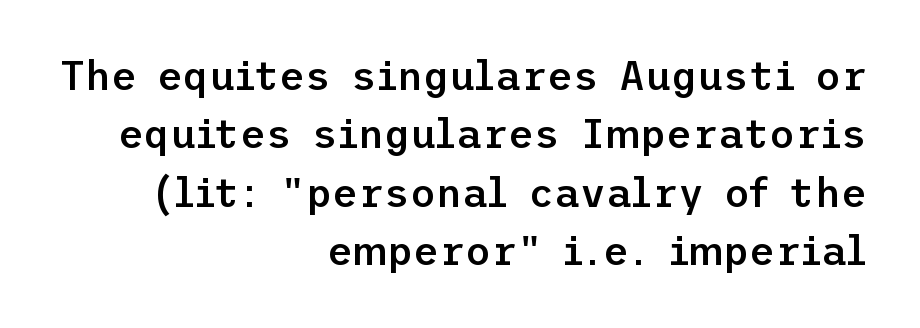
{"serif": "no", "italic": "no", "bold": "semi", "weight": "semibold", "width": "normal", "stroke_contrast": "low", "x_height": "medium", "underline": "no", "align": "right", "line_spacing": "normal", "line_spacing_ratio": 1.46, "letter_spacing": "normal", "letter_spacing_em": 0.0, "glyph_px": 40}
